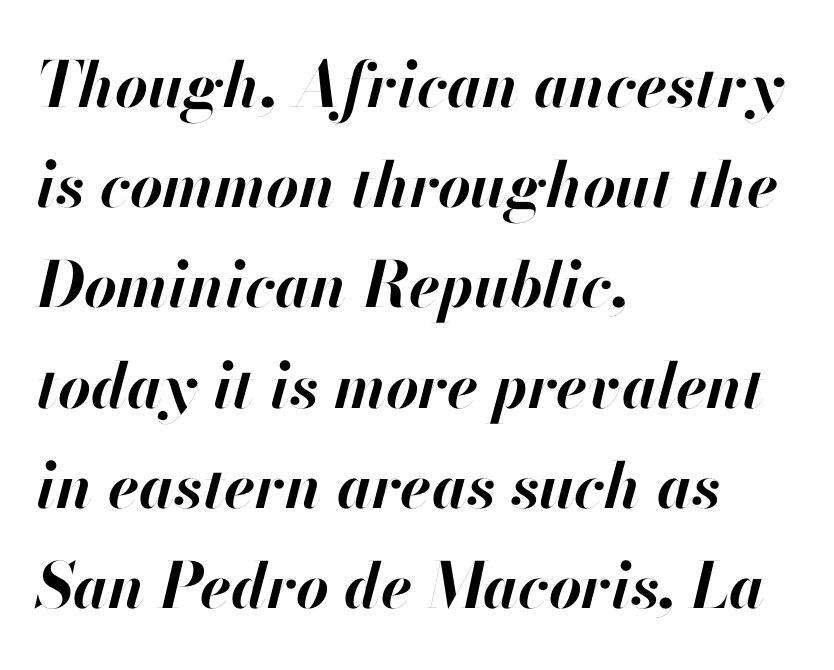
{"italic": "yes", "lean": "right", "slant_degrees": 13, "bold": "yes", "weight": "bold", "width": "normal", "stroke_contrast": "high", "x_height": "small", "monospaced": "no", "underline": "no", "align": "left", "line_spacing": "normal", "line_spacing_ratio": 1.59, "letter_spacing": "normal", "letter_spacing_em": 0.0, "glyph_px": 63}
